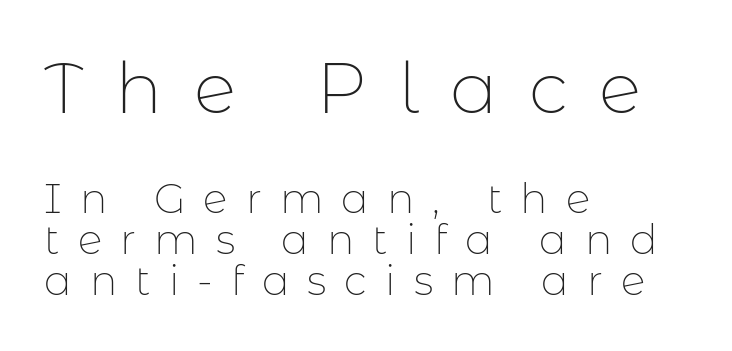
Honestly, the rows look squashed on top of each other. Nothing heavy about these letters — not bold at all. The face used here is a sans, in the tradition of grotesques and geometrics. Quick note: underline off. These lines are set flush left with a ragged right edge.
